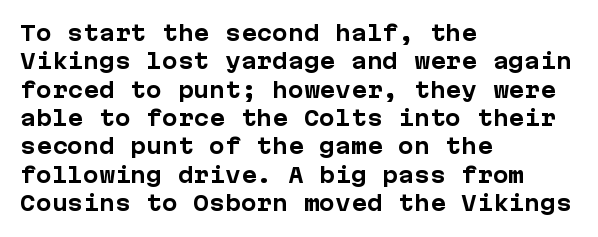
The image shows 21 px bold type, upright; set left-aligned, normal line spacing (1.35x), normal letter spacing, not underlined.
